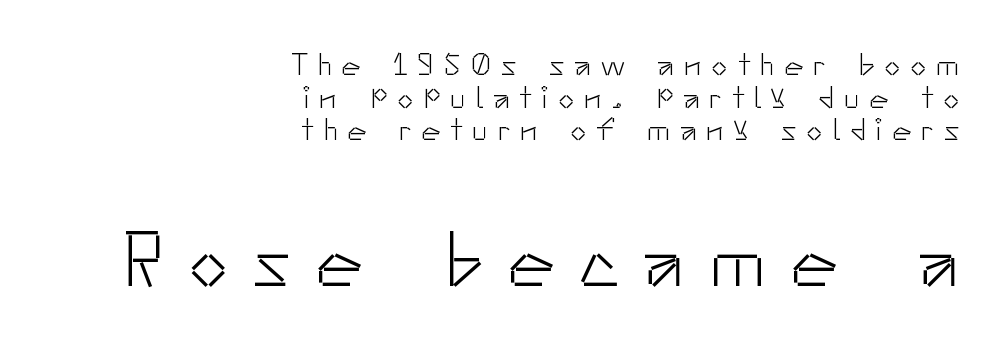
The image shows 79 px light sans-serif type, upright; set right-aligned, tight line spacing (1.02x), unusually wide letter spacing (+0.31 em), not underlined; the second (bottom) block is 2.47x larger; low stroke contrast and a small x-height.
